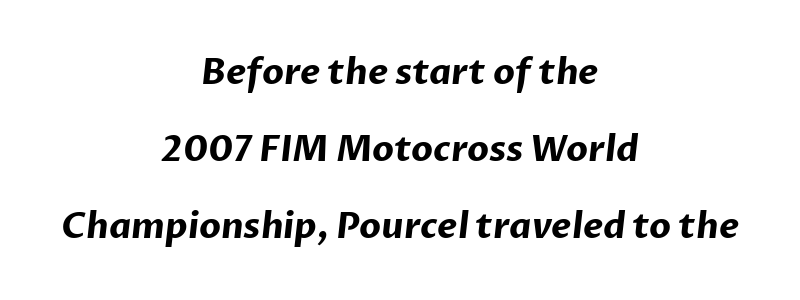
{"serif": "no", "bold": "yes", "weight": "bold", "width": "normal", "stroke_contrast": "low", "x_height": "medium", "monospaced": "no", "underline": "no", "align": "center", "line_spacing": "loose", "line_spacing_ratio": 2.2, "letter_spacing": "normal", "letter_spacing_em": 0.0, "glyph_px": 35}
